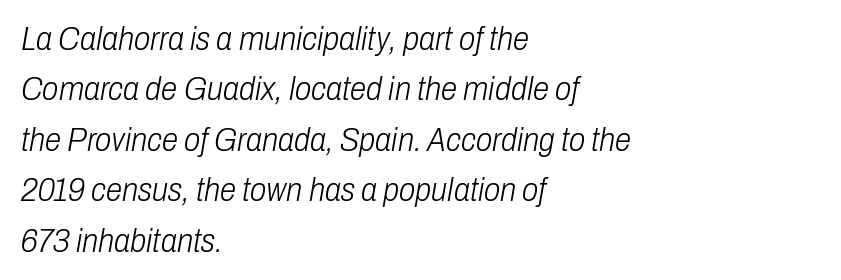
{"italic": "yes", "lean": "right", "slant_degrees": 10, "bold": "no", "weight": "light", "width": "condensed", "stroke_contrast": "low", "x_height": "medium", "monospaced": "no", "underline": "no", "align": "left", "line_spacing": "normal", "line_spacing_ratio": 1.53, "letter_spacing": "normal", "letter_spacing_em": 0.0, "glyph_px": 33}
